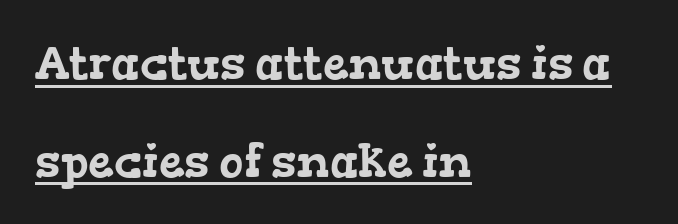
{"serif": "yes", "width": "wide", "stroke_contrast": "low", "x_height": "medium", "monospaced": "no", "underline": "yes", "align": "left", "line_spacing": "loose", "line_spacing_ratio": 2.12, "letter_spacing": "normal", "letter_spacing_em": 0.0, "glyph_px": 46}
